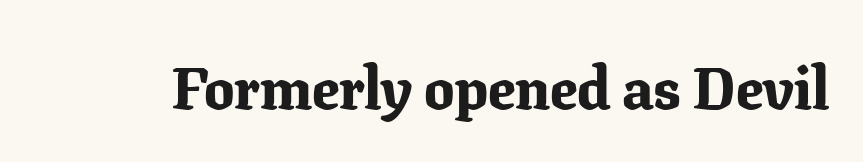
The image shows 60 px bold serif type, upright; set normal letter spacing, not underlined; low stroke contrast and a medium x-height.
